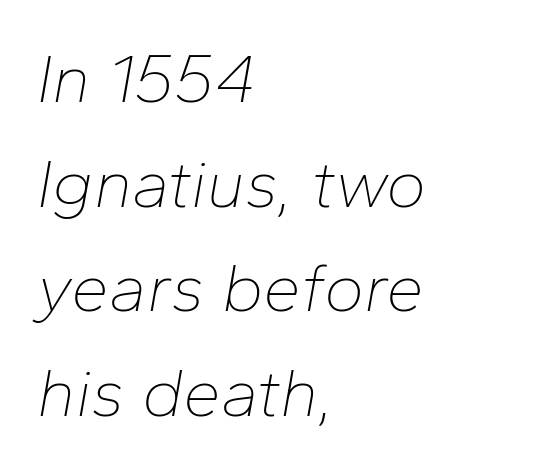
Character widths vary here, with narrow letters taking less room than wide ones. Tall strokes in this sample are angled rather than plumb. These lines stack with their left ends in a neat column. Students, note that the glyphs here touch the page at normal intervals. A clean baseline with only descenders dipping below it. Is the type heavy? It reads as light-to-regular instead.
